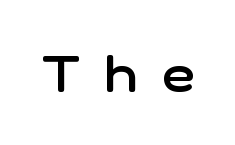
The image shows 51 px semibold sans-serif type, upright; set unusually wide letter spacing (+0.47 em), not underlined; low stroke contrast and a medium x-height.
